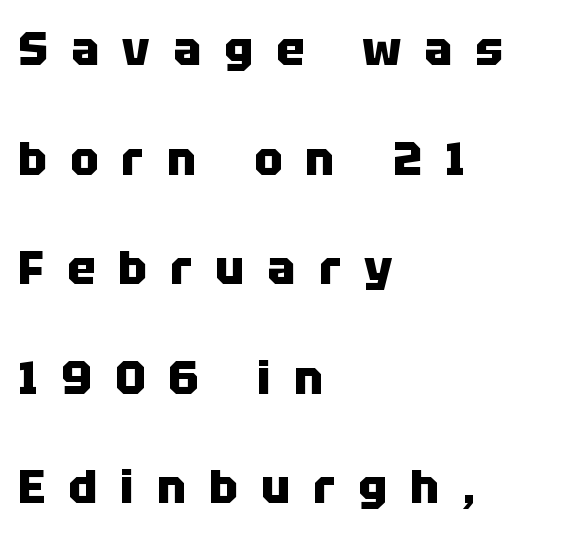
{"serif": "no", "italic": "no", "bold": "yes", "weight": "heavy", "width": "normal", "stroke_contrast": "low", "x_height": "large", "monospaced": "no", "underline": "no", "align": "left", "line_spacing": "loose", "line_spacing_ratio": 2.33, "letter_spacing": "wide", "letter_spacing_em": 0.49, "glyph_px": 47}
